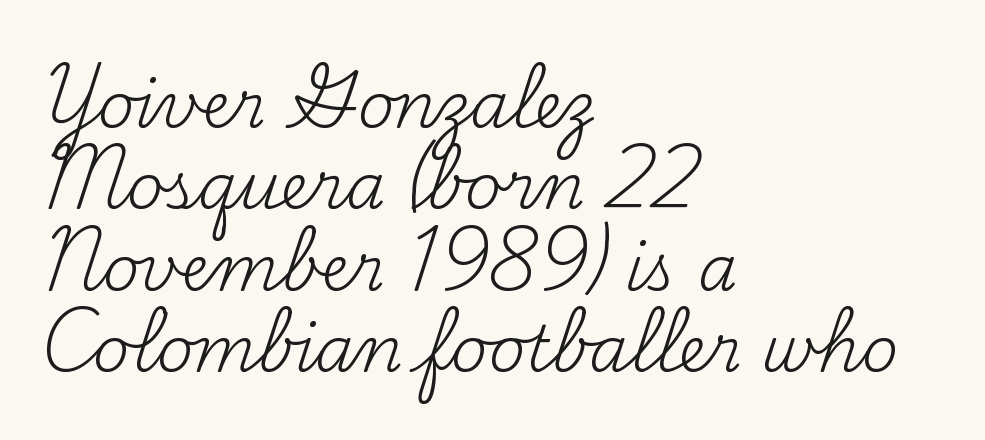
The paragraph has a hard left edge and a soft right edge. A typesetter would call this proportional, since set widths differ per character. The strokes are not fattened; the text isn't bold. Note: serifs present on the glyphs.
